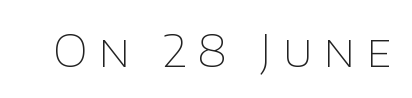
The image shows 44 px thin sans-serif type, upright; set unusually wide letter spacing (+0.24 em), not underlined; low stroke contrast and a large x-height.
